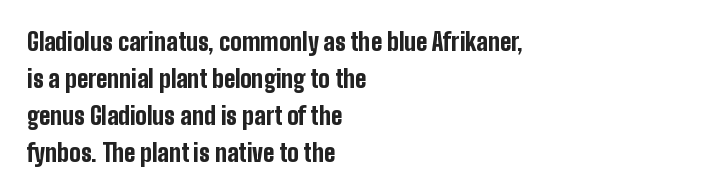
{"italic": "no", "bold": "yes", "underline": "no", "align": "left", "line_spacing": "normal", "line_spacing_ratio": 1.54, "letter_spacing": "normal", "letter_spacing_em": 0.0, "glyph_px": 24}
